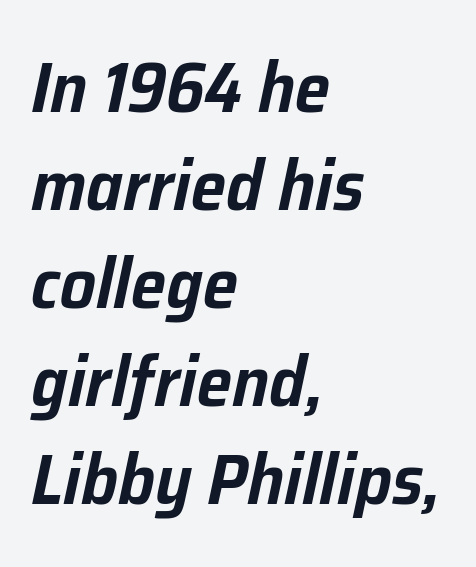
The image shows 71 px text type, italic (leaning right); set left-aligned, normal line spacing (1.38x), normal letter spacing, not underlined; low stroke contrast and a medium x-height.
